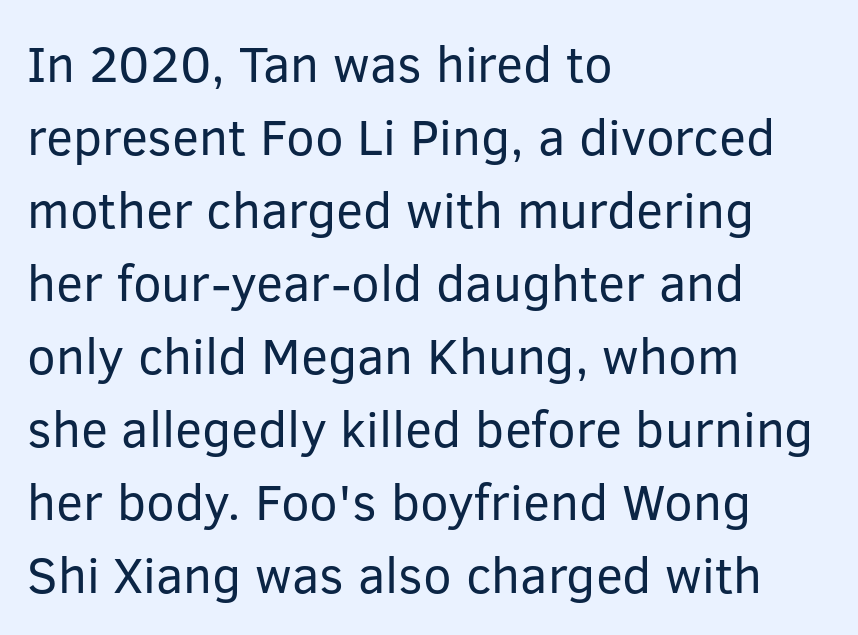
Q: Is the text bold? A: No.
Q: Is the text italic (slanted)? A: No, it is upright.
Q: Is the typeface a serif or a sans-serif typeface? A: Sans-serif.
Q: Is the text underlined? A: No.
Q: How is the paragraph aligned? A: Left-aligned.
Q: Is the spacing between letters normal or unusually wide? A: Normal.
Q: Is the spacing between lines tight, normal or loose? A: Normal.
Q: Width (condensed, normal, or wide)? A: Normal.
Q: Stroke contrast? A: Low.
Q: x-height? A: Medium.
Q: Monospaced? A: No.
